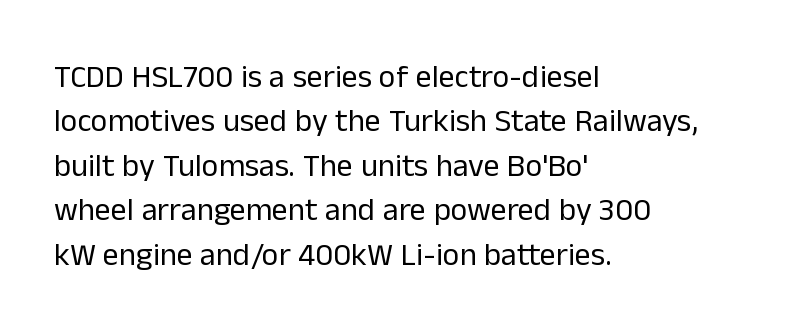
Q: Is the text bold? A: No.
Q: Is the text italic (slanted)? A: No, it is upright.
Q: Is the typeface a serif or a sans-serif typeface? A: Sans-serif.
Q: Is the text underlined? A: No.
Q: How is the paragraph aligned? A: Left-aligned.
Q: Is the spacing between letters normal or unusually wide? A: Normal.
Q: Is the spacing between lines tight, normal or loose? A: Normal.
Q: Width (condensed, normal, or wide)? A: Normal.
Q: Stroke contrast? A: Low.
Q: x-height? A: Medium.
Q: Monospaced? A: No.
